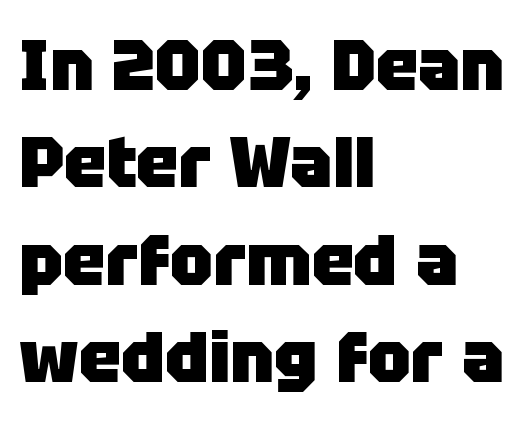
{"serif": "no", "italic": "no", "bold": "yes", "weight": "heavy", "width": "normal", "stroke_contrast": "low", "x_height": "large", "monospaced": "no", "underline": "no", "align": "left", "line_spacing": "normal", "line_spacing_ratio": 1.37, "letter_spacing": "normal", "letter_spacing_em": 0.0, "glyph_px": 71}
